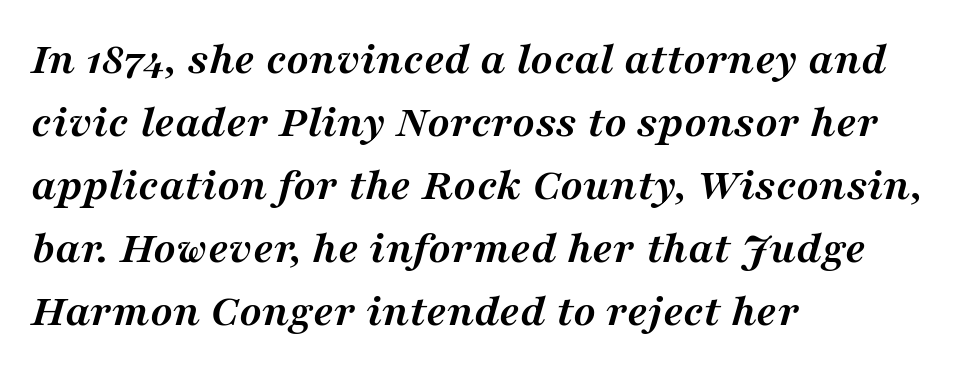
{"serif": "yes", "italic": "yes", "lean": "right", "slant_degrees": 16, "bold": "yes", "weight": "semibold", "width": "normal", "stroke_contrast": "medium", "x_height": "medium", "monospaced": "no", "underline": "no", "align": "left", "line_spacing": "normal", "line_spacing_ratio": 1.34, "letter_spacing": "normal", "letter_spacing_em": 0.0, "glyph_px": 47}
